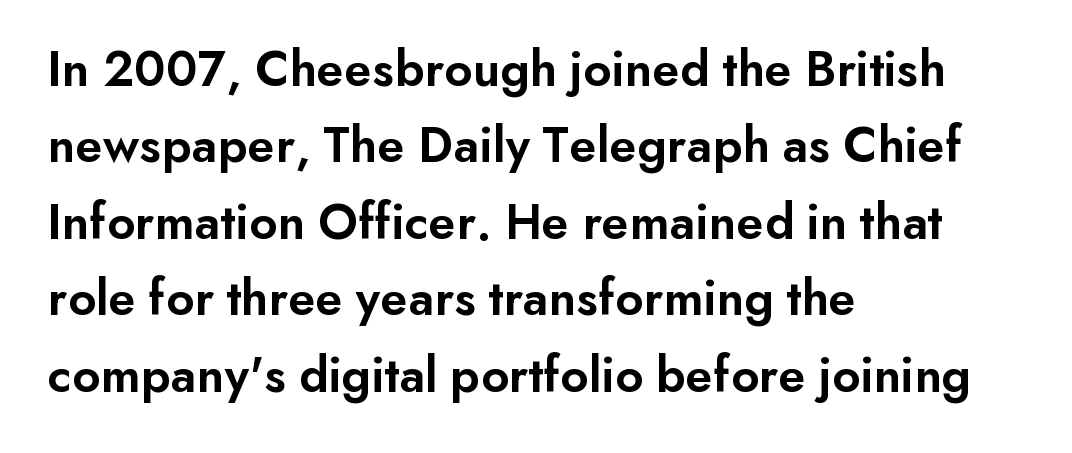
Visually the block forms a straight wall on the left and a jagged coastline on the right. I'd call this a sans setting — the letters go barefoot. Does the lettering tilt? It doesn't — this is upright. Clear beneath every line of the passage.
